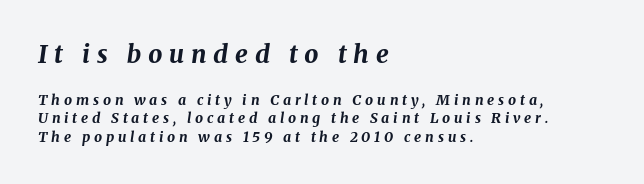
The image shows 25 px bold type, italic (leaning right); set left-aligned, normal line spacing (1.32x), unusually wide letter spacing (+0.27 em), not underlined; the first (top) block is 1.79x larger.
